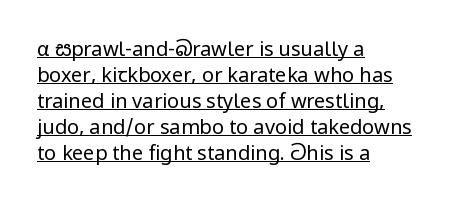
Q: Is the text bold? A: No.
Q: Is the text italic (slanted)? A: No, it is upright.
Q: Is the text underlined? A: Yes.
Q: How is the paragraph aligned? A: Left-aligned.
Q: Is the spacing between letters normal or unusually wide? A: Normal.
Q: Is the spacing between lines tight, normal or loose? A: Normal.
